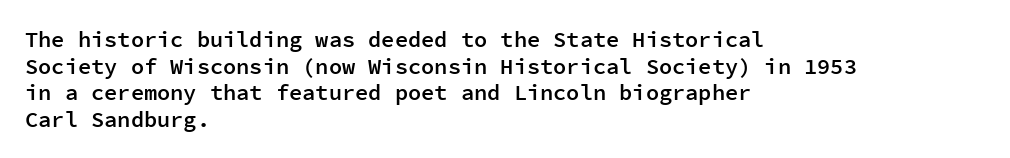
No word sits above an underline. The setting favours the left margin, as ordinary paragraphs usually do. This is the in-between weight designers call semibold or demi. This is the regular roman posture of the typeface. Observe the ordinary spacing: letters are neighbours, not strangers.
